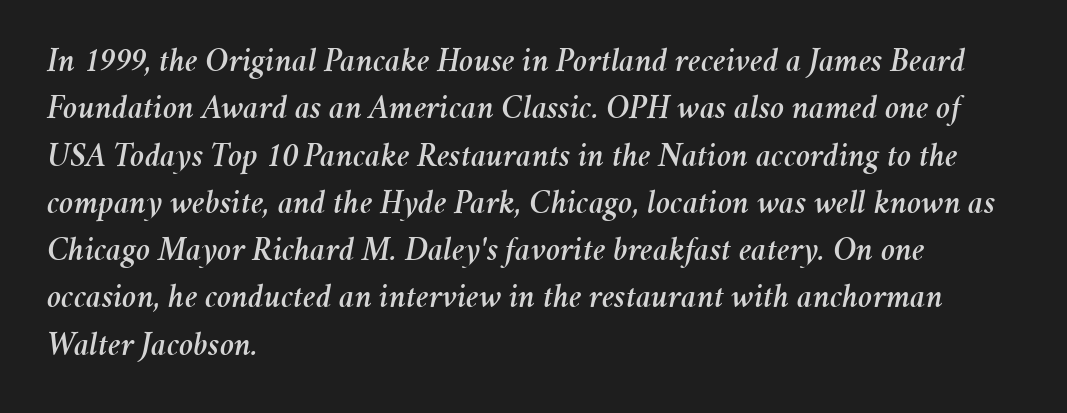
Quick note: underline off. The face used here is rendered with its standard letterfit. This sample uses an oblique cut, with every glyph tilted off the vertical. This sample is left-justified, so line endings fall wherever the words run out. Proportional: the letters do not fall into vertical columns. Summary of vertical rhythm: regular, with standard interline spacing.
